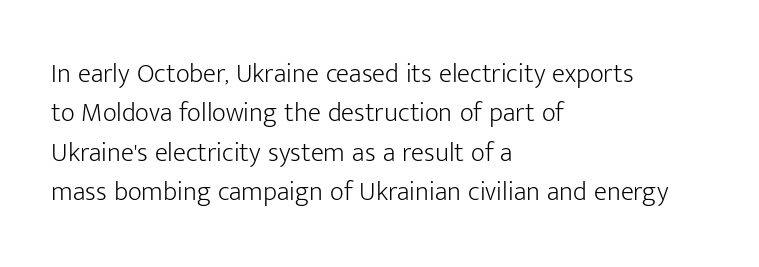
Q: Is the text bold? A: No.
Q: Is the text italic (slanted)? A: No, it is upright.
Q: Is the text underlined? A: No.
Q: How is the paragraph aligned? A: Left-aligned.
Q: Is the spacing between letters normal or unusually wide? A: Normal.
Q: Is the spacing between lines tight, normal or loose? A: Normal.
